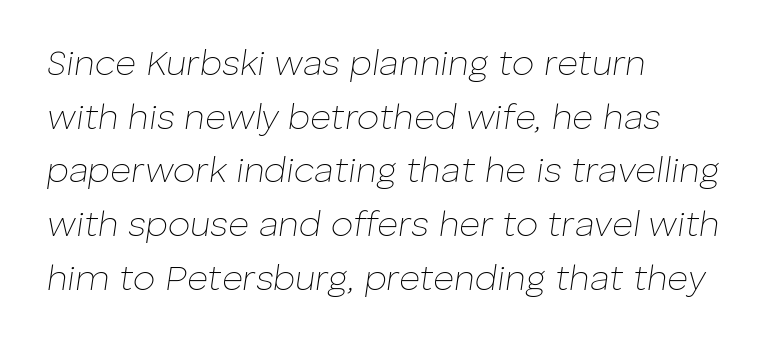
Q: Is the text bold? A: No.
Q: Is the text italic (slanted)? A: Yes, it leans right by about 8 degrees.
Q: Is the text underlined? A: No.
Q: How is the paragraph aligned? A: Left-aligned.
Q: Is the spacing between letters normal or unusually wide? A: Normal.
Q: Is the spacing between lines tight, normal or loose? A: Normal.
Q: Width (condensed, normal, or wide)? A: Normal.
Q: Stroke contrast? A: Low.
Q: x-height? A: Medium.
Q: Monospaced? A: No.
